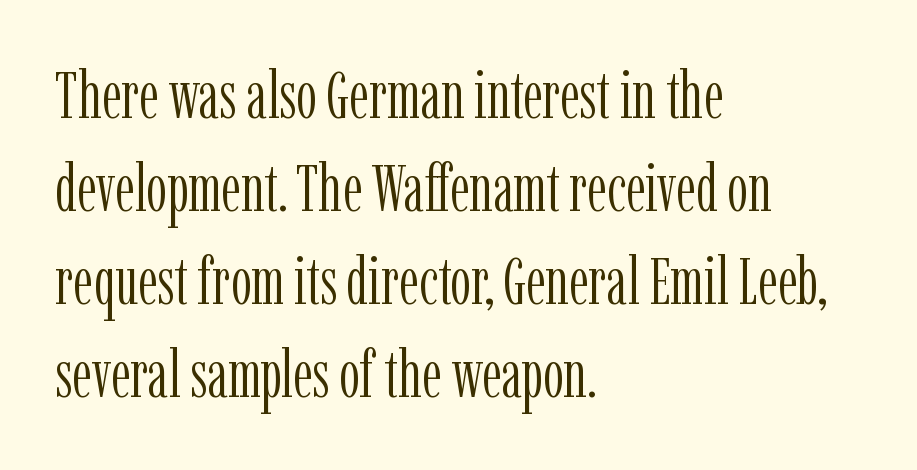
This sample uses plain, unmodified letter spacing. Ink coverage per letter is moderate at most. Looks like regular typesetting: each glyph gets only the width it needs. Summary of vertical rhythm: regular, with standard interline spacing. Compared with a centered layout, this one pins lines to the left instead. Nope, not italic — everything's standing straight.
